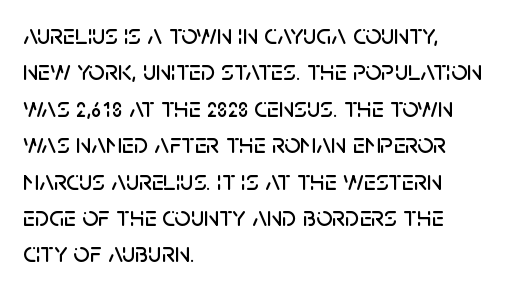
Looks like regular typesetting: each glyph gets only the width it needs. The string is rendered with underlining switched off. Reading down the block, your eye returns to a fixed left position each line. Are there feet on the stems? There aren't — it's a sans.
